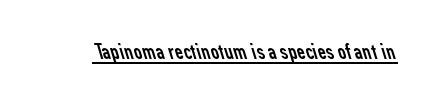
Q: Is the text bold? A: No.
Q: Is the text underlined? A: Yes.
Q: Is the spacing between letters normal or unusually wide? A: Normal.
